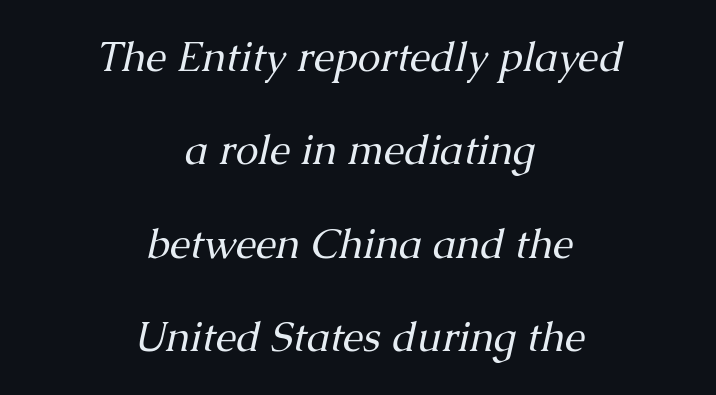
You could fit nearly another row in the gap between these rows. Do the characters align in a grid? No, the font is proportional. Yep, those are serifs on the letters. The axis of the letterforms is tilted away from vertical. Between one letter and the next there's only the usual sliver of space.
